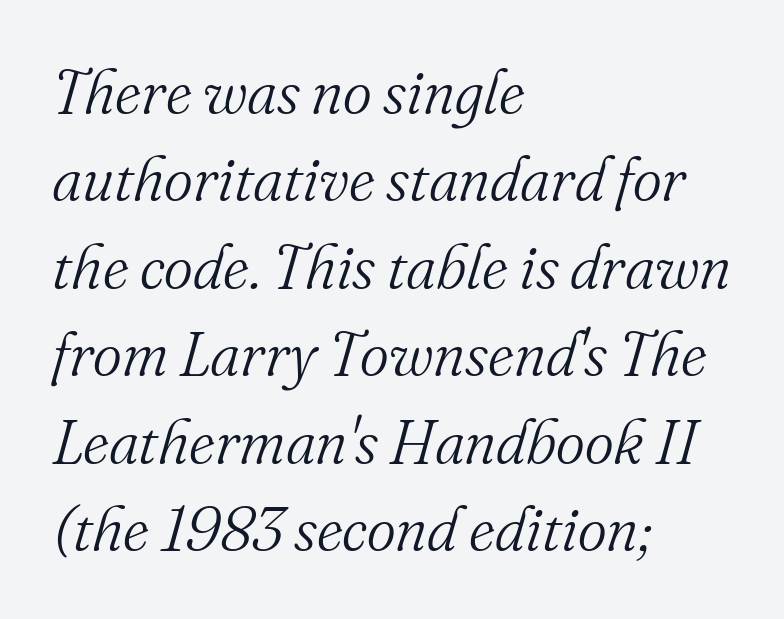
The image shows 62 px light serif type, italic (leaning right); set left-aligned, normal line spacing (1.41x), normal letter spacing, not underlined; medium stroke contrast and a small x-height.
